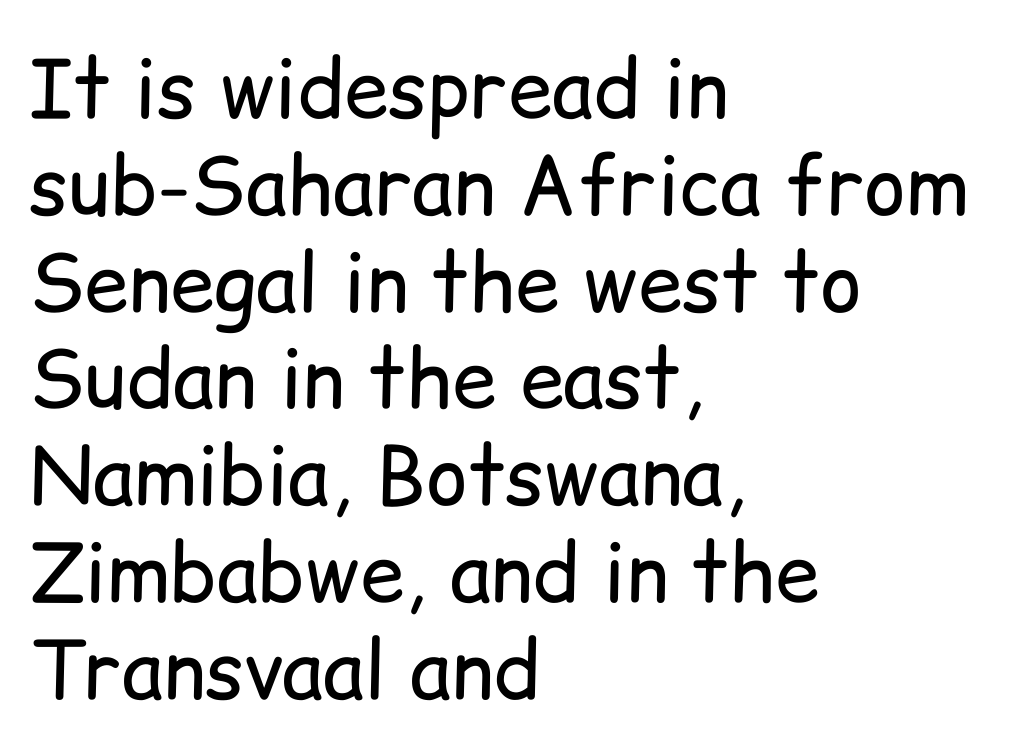
{"serif": "no", "italic": "no", "bold": "no", "weight": "regular", "width": "normal", "stroke_contrast": "low", "x_height": "medium", "monospaced": "no", "underline": "no", "align": "left", "line_spacing_ratio": 1.21, "letter_spacing": "normal", "letter_spacing_em": 0.0, "glyph_px": 80}
